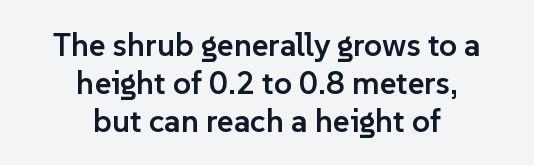
The image shows 32 px semibold sans-serif type, upright; set centered, line spacing 1.18x, normal letter spacing, not underlined; low stroke contrast and a medium x-height.
